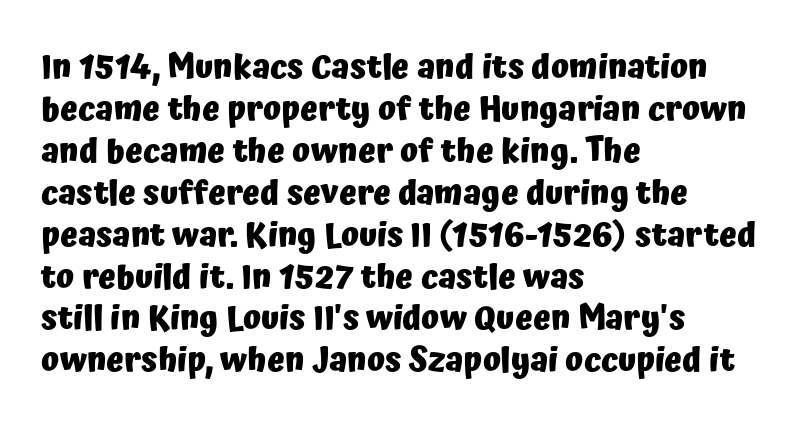
Is there much room between lines? A standard amount, neither cramped nor airy. Descender tails drop into unmarked territory. Think of a printed novel: that variable character pitch is what you see here. The type sits square on the baseline with zero lean.
